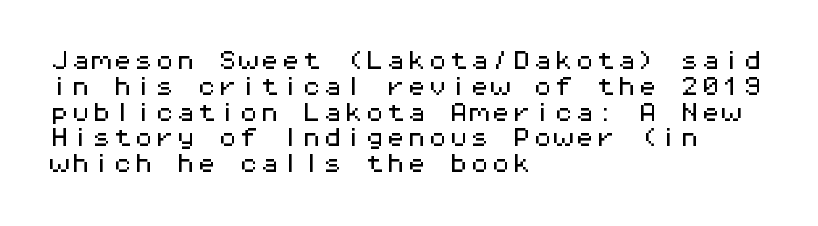
The image shows 21 px text type, upright; set left-aligned, line spacing 1.23x, normal letter spacing, not underlined.
